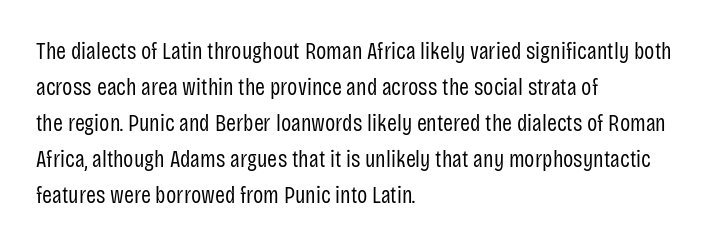
Q: Is the text bold? A: No.
Q: Is the text italic (slanted)? A: No, it is upright.
Q: Is the text underlined? A: No.
Q: How is the paragraph aligned? A: Left-aligned.
Q: Is the spacing between letters normal or unusually wide? A: Normal.
Q: Is the spacing between lines tight, normal or loose? A: Normal.
